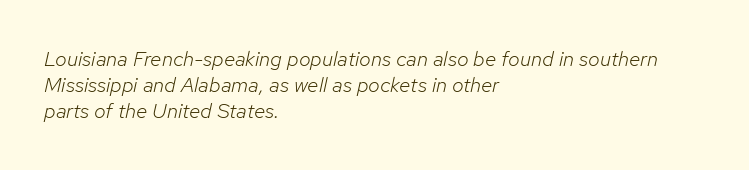
Q: Is the text bold? A: No.
Q: Is the text italic (slanted)? A: Yes, it leans right by about 12 degrees.
Q: Is the text underlined? A: No.
Q: How is the paragraph aligned? A: Left-aligned.
Q: Is the spacing between letters normal or unusually wide? A: Normal.
Q: Is the spacing between lines tight, normal or loose? A: Normal.
